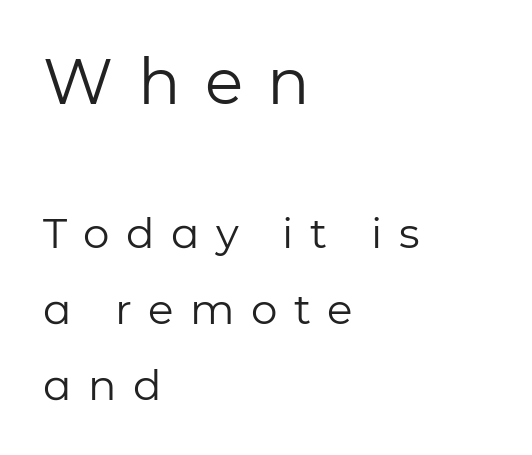
Q: Is the text bold? A: No.
Q: Is the text italic (slanted)? A: No, it is upright.
Q: Is the typeface a serif or a sans-serif typeface? A: Sans-serif.
Q: Is the text underlined? A: No.
Q: How is the paragraph aligned? A: Left-aligned.
Q: Is the spacing between letters normal or unusually wide? A: Unusually wide.
Q: Which block of text is set in a larger size, the first (top) or the second (bottom)? A: The first (top) one.
Q: Width (condensed, normal, or wide)? A: Normal.
Q: Stroke contrast? A: Low.
Q: x-height? A: Medium.
Q: Monospaced? A: No.
